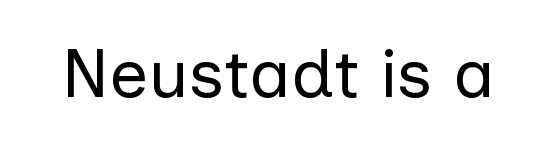
Bold? No — there's no thickening of the strokes. Words appear dense and cohesive because spacing is normal. Type without underlining. Nothing sits at the stroke ends, so this counts as sans-serif. This is the regular roman posture of the typeface. Think of a printed novel: that variable character pitch is what you see here.
